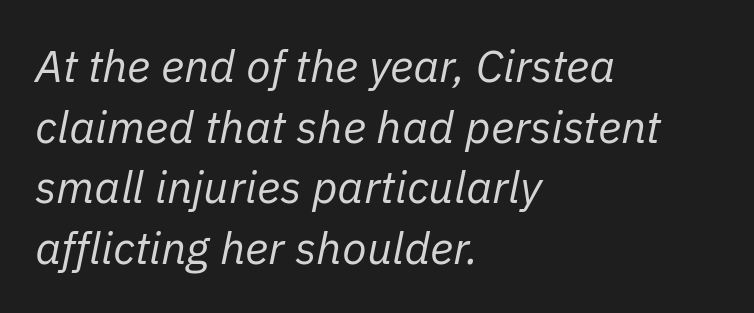
The typeface has the unassuming heft of standard copy or less. Where is the straight margin? On the left. The strip under each line holds only bare page. The glyphs look as if they've been sheared to an angle. The rendering uses natural spacing where letterforms have individual widths.
